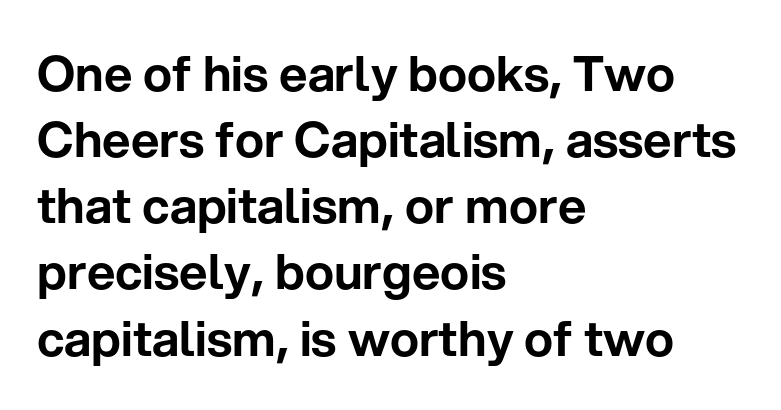
{"serif": "no", "italic": "no", "width": "normal", "stroke_contrast": "low", "x_height": "medium", "monospaced": "no", "underline": "no", "align": "left", "line_spacing": "normal", "line_spacing_ratio": 1.35, "letter_spacing": "normal", "letter_spacing_em": 0.0, "glyph_px": 49}
